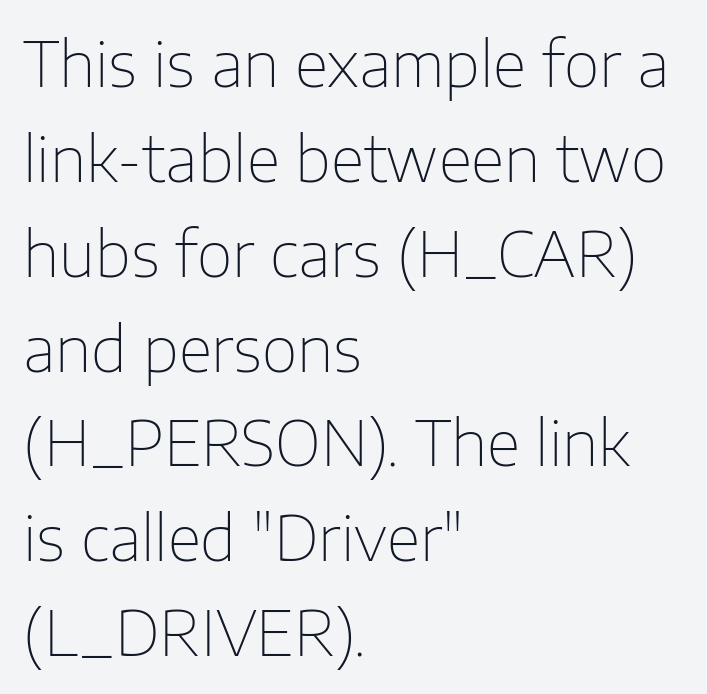
The image shows 62 px thin sans-serif type, upright; set left-aligned, normal line spacing (1.53x), normal letter spacing, not underlined; low stroke contrast and a medium x-height.
